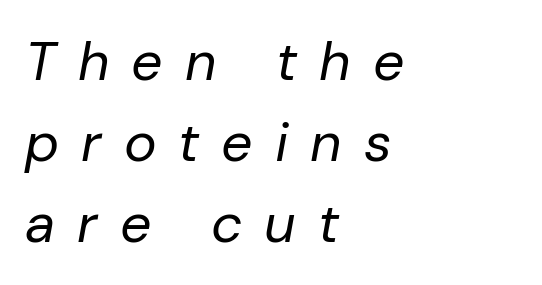
The image shows 55 px regular-weight type, italic (leaning right); set left-aligned, normal line spacing (1.47x), unusually wide letter spacing (+0.4 em), not underlined; low stroke contrast and a medium x-height.
